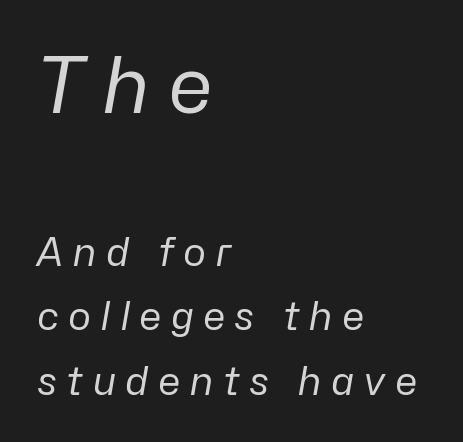
Q: Is the text bold? A: No.
Q: Is the text italic (slanted)? A: Yes, it leans right by about 10 degrees.
Q: Is the text underlined? A: No.
Q: How is the paragraph aligned? A: Left-aligned.
Q: Is the spacing between letters normal or unusually wide? A: Unusually wide.
Q: Is the spacing between lines tight, normal or loose? A: Normal.
Q: Which block of text is set in a larger size, the first (top) or the second (bottom)? A: The first (top) one.
Q: Width (condensed, normal, or wide)? A: Normal.
Q: Stroke contrast? A: Low.
Q: x-height? A: Medium.
Q: Monospaced? A: No.
